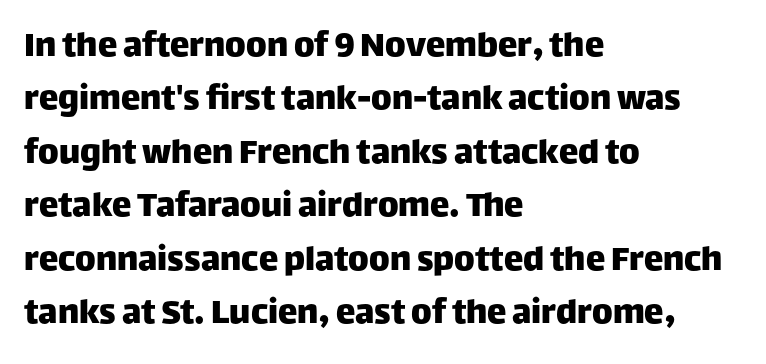
The gap between lines stays unmarked. These lines are set flush left with a ragged right edge. Honestly, the row spacing looks completely unremarkable. The face used here is proportionally spaced, like ordinary book or web type. Italic? Not at all — the glyphs are vertical. Characters follow at the spacing the type designer built in.
